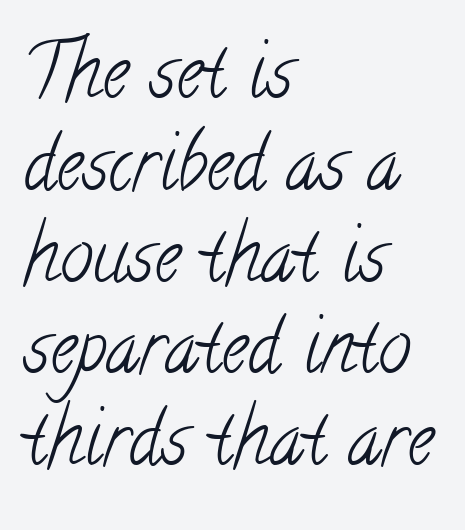
Here the designer chose a conventional face with non-uniform glyph widths. A classic flush-left, rag-right setting is used for this passage. What kind of face is this? One with serifs. This rendering leaves character spacing at its baseline value. Weight: regular or lighter.
